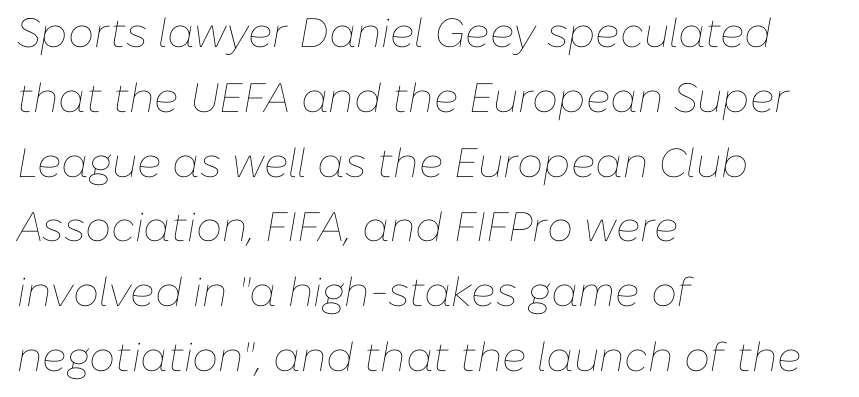
The image shows 41 px thin type, italic (leaning right); set left-aligned, normal line spacing (1.58x), normal letter spacing, not underlined; low stroke contrast and a medium x-height.
